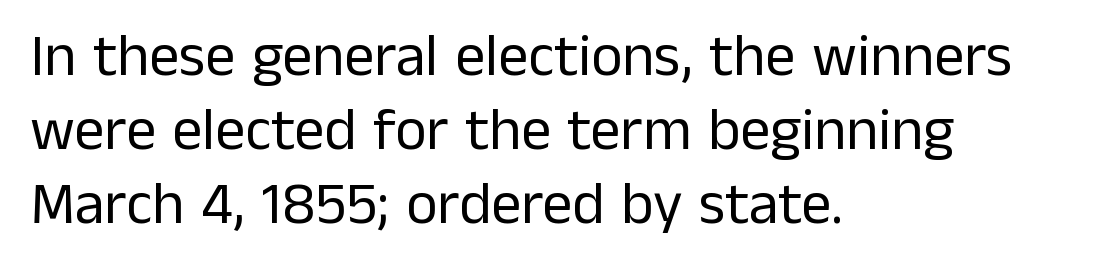
Q: Is the text bold? A: No.
Q: Is the text italic (slanted)? A: No, it is upright.
Q: Is the typeface a serif or a sans-serif typeface? A: Sans-serif.
Q: Is the text underlined? A: No.
Q: How is the paragraph aligned? A: Left-aligned.
Q: Is the spacing between letters normal or unusually wide? A: Normal.
Q: Width (condensed, normal, or wide)? A: Normal.
Q: Stroke contrast? A: Low.
Q: x-height? A: Medium.
Q: Monospaced? A: No.
